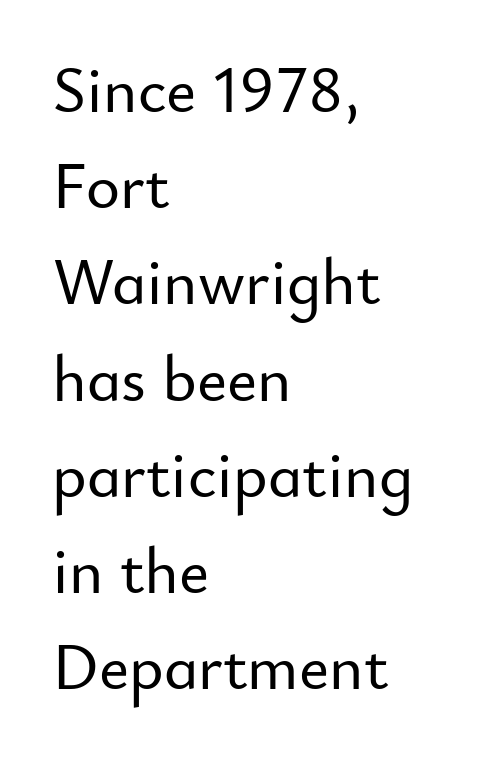
Q: Is the text italic (slanted)? A: No, it is upright.
Q: Is the typeface a serif or a sans-serif typeface? A: Sans-serif.
Q: Is the text underlined? A: No.
Q: How is the paragraph aligned? A: Left-aligned.
Q: Is the spacing between letters normal or unusually wide? A: Normal.
Q: Is the spacing between lines tight, normal or loose? A: Normal.
Q: Width (condensed, normal, or wide)? A: Normal.
Q: Stroke contrast? A: Low.
Q: x-height? A: Small.
Q: Monospaced? A: No.
